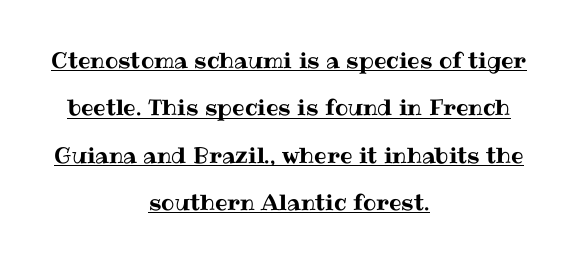
Q: Is the text italic (slanted)? A: No, it is upright.
Q: Is the text underlined? A: Yes.
Q: How is the paragraph aligned? A: Centered.
Q: Is the spacing between letters normal or unusually wide? A: Normal.
Q: Is the spacing between lines tight, normal or loose? A: Loose.
